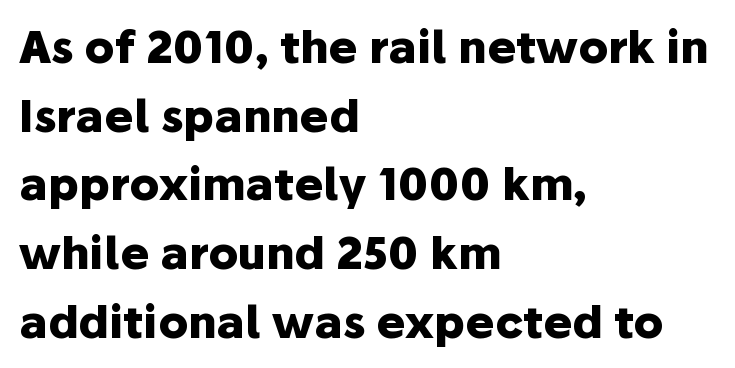
Do the characters align in a grid? No, the font is proportional. Ascenders rise straight up at ninety degrees. The letters are bold, with thick, heavy strokes. To sum up the face: it is a sans, with no serifs.
